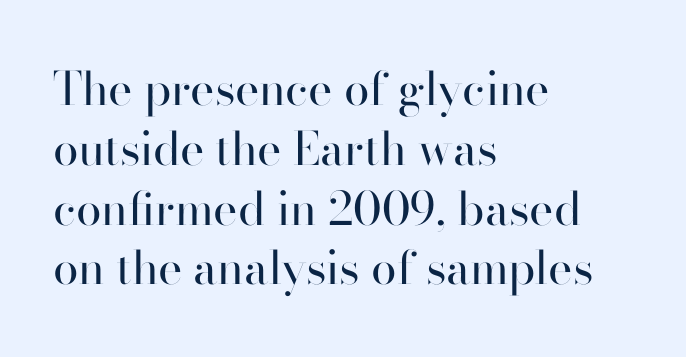
Is this a fixed-width face? No — the glyphs have proportional, varying widths. Posture: vertical. The paragraph shown leans on its left margin. What's the leading like? Ordinary, nothing unusual. Regarding serifs, this sample does without them. Does extra space separate the letters? No, they use regular spacing.
